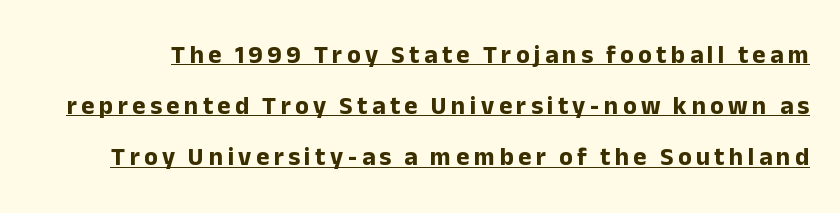
{"italic": "no", "bold": "yes", "underline": "yes", "line_spacing": "loose", "line_spacing_ratio": 2.05, "glyph_px": 25}
